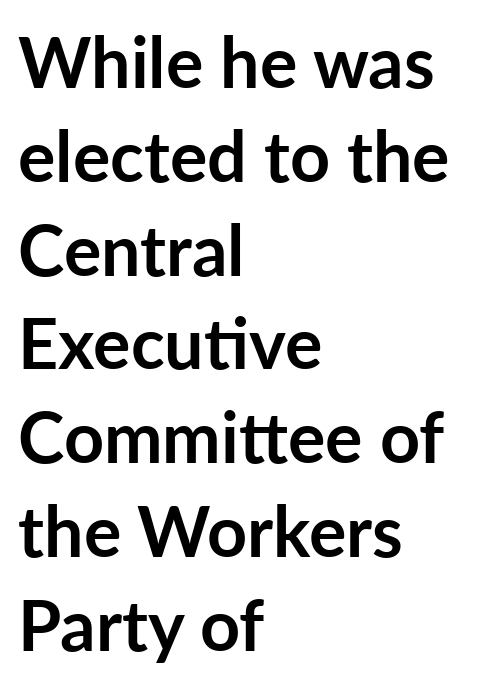
The image shows 70 px semibold sans-serif type, upright; set left-aligned, normal line spacing (1.34x), normal letter spacing, not underlined; low stroke contrast and a medium x-height.
